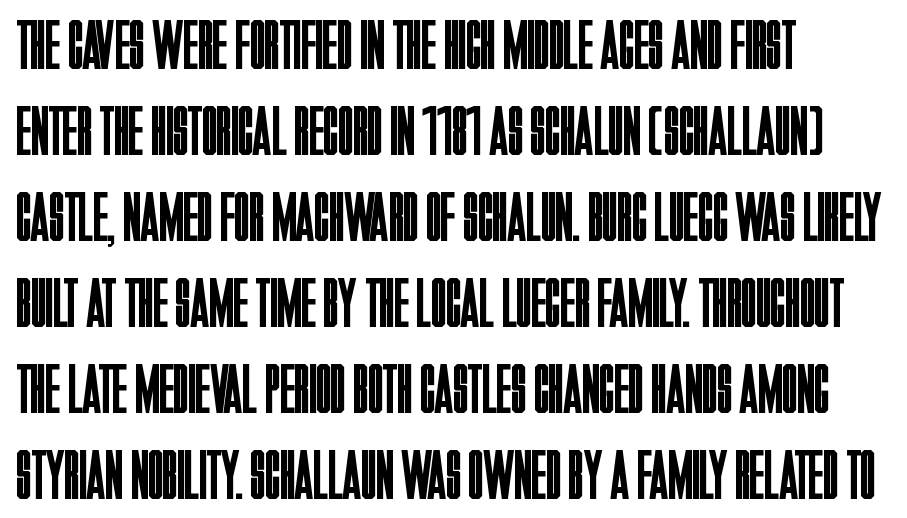
{"serif": "no", "italic": "no", "bold": "no", "weight": "regular", "width": "condensed", "stroke_contrast": "low", "x_height": "large", "monospaced": "no", "underline": "no", "align": "left", "line_spacing_ratio": 1.23, "letter_spacing": "normal", "letter_spacing_em": 0.0, "glyph_px": 70}
